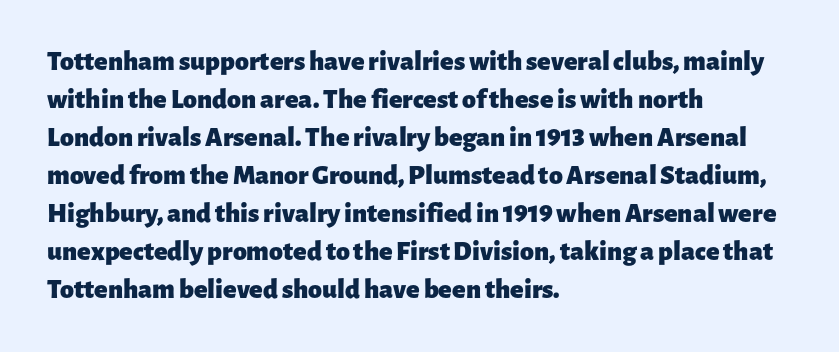
Q: Is the text bold? A: Yes.
Q: Is the text italic (slanted)? A: No, it is upright.
Q: Is the typeface a serif or a sans-serif typeface? A: Sans-serif.
Q: Is the text underlined? A: No.
Q: How is the paragraph aligned? A: Left-aligned.
Q: Is the spacing between letters normal or unusually wide? A: Normal.
Q: Is the spacing between lines tight, normal or loose? A: Normal.
Q: Width (condensed, normal, or wide)? A: Normal.
Q: Stroke contrast? A: Low.
Q: x-height? A: Medium.
Q: Monospaced? A: No.
